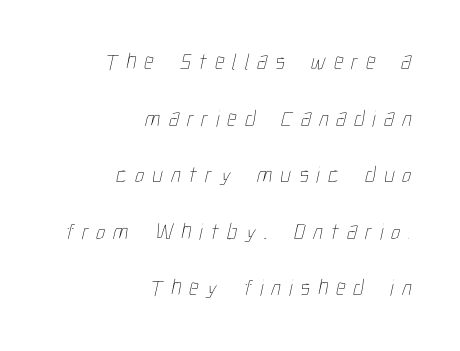
All the whitespace from short lines collects on the left. In terms of leading, this rendering errs on the spacious side. Glyph-to-glyph distance is far greater than everyday printed text. The area under the type is left untouched. Stems and bowls with no extra thickness — not bold.
